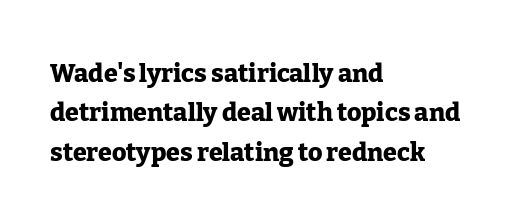
Evenly set lines give the paragraph a standard silhouette. Glance below the letters and you will spot only blank space. Typeset ragged right — the left edge is the straight one. This sample uses plain, unmodified letter spacing. Style check: upright. I'd describe the lettering as bold — thick and assertive.
